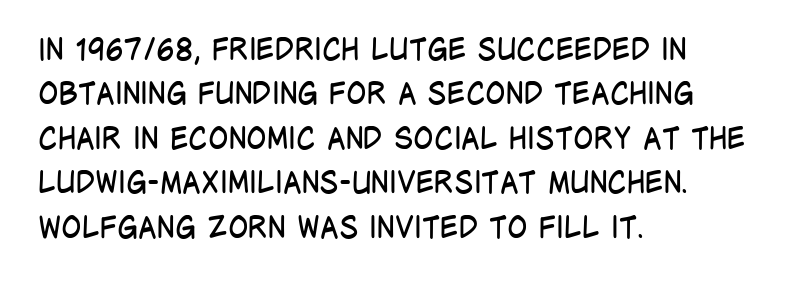
The image shows 30 px regular-weight, condensed sans-serif type, upright; set left-aligned, normal line spacing (1.48x), normal letter spacing, not underlined; low stroke contrast and a large x-height.
